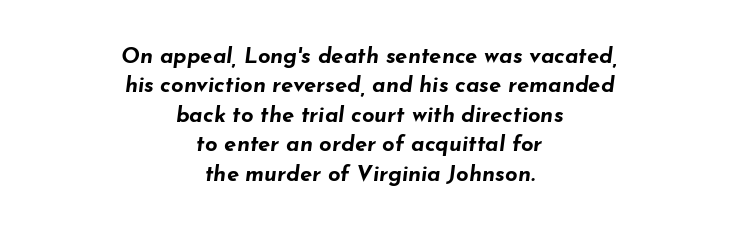
{"italic": "yes", "lean": "right", "slant_degrees": 7, "bold": "yes", "underline": "no", "align": "center", "line_spacing": "normal", "line_spacing_ratio": 1.34, "letter_spacing": "normal", "letter_spacing_em": 0.0, "glyph_px": 22}
